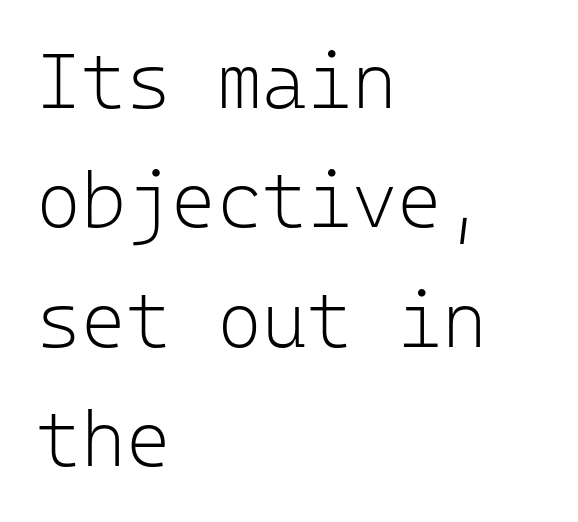
{"serif": "no", "italic": "no", "bold": "no", "weight": "light", "width": "normal", "stroke_contrast": "low", "x_height": "medium", "monospaced": "yes", "underline": "no", "align": "left", "line_spacing": "normal", "line_spacing_ratio": 1.55, "letter_spacing": "normal", "letter_spacing_em": 0.0, "glyph_px": 77}
